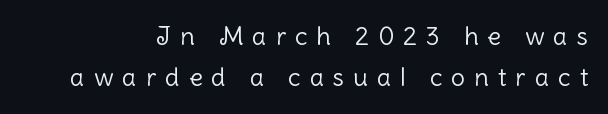
Q: Is the text bold? A: No.
Q: Is the text italic (slanted)? A: No, it is upright.
Q: Is the text underlined? A: No.
Q: Is the spacing between letters normal or unusually wide? A: Unusually wide.
Q: Is the spacing between lines tight, normal or loose? A: Normal.
